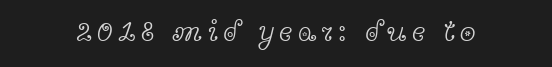
The image shows 29 px light, wide serif type, upright; set not underlined; a medium x-height.
